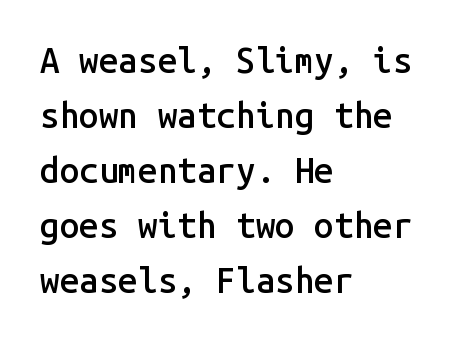
Q: Is the text bold? A: Semi-bold.
Q: Is the text italic (slanted)? A: No, it is upright.
Q: Is the typeface a serif or a sans-serif typeface? A: Sans-serif.
Q: Is the text underlined? A: No.
Q: How is the paragraph aligned? A: Left-aligned.
Q: Is the spacing between letters normal or unusually wide? A: Normal.
Q: Is the spacing between lines tight, normal or loose? A: Normal.
Q: Width (condensed, normal, or wide)? A: Normal.
Q: Stroke contrast? A: Low.
Q: x-height? A: Medium.
Q: Monospaced? A: Yes.
